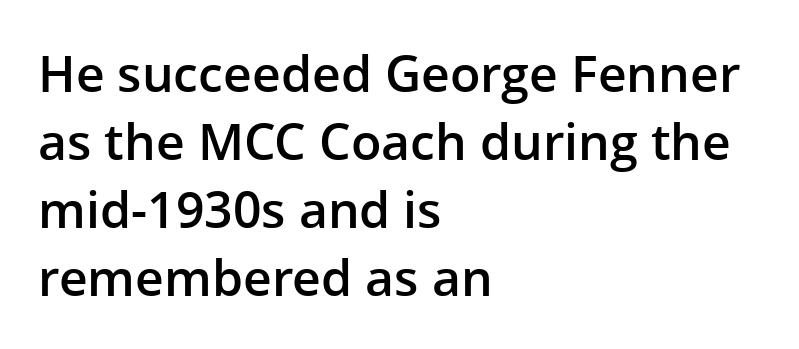
Typesetter's note: demi weight, one step under bold. Proportional: the letters do not fall into vertical columns. Honestly, the letter spacing is just normal — you wouldn't notice it. Whoever set this chose a conventional vertical rhythm. Serif or sans? Sans — the stroke terminals are bare. Letters rest on an invisible, unmarked baseline.
